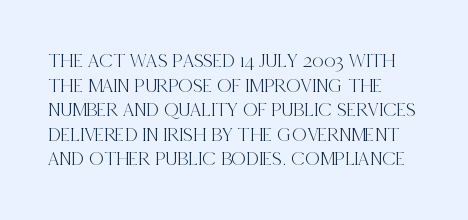
Q: Is the text italic (slanted)? A: No, it is upright.
Q: Is the text underlined? A: No.
Q: How is the paragraph aligned? A: Left-aligned.
Q: Is the spacing between letters normal or unusually wide? A: Normal.
